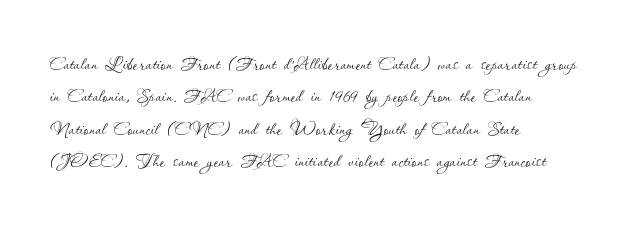
The words here are not underlined. Whoever set this chose a conventional vertical rhythm. Honestly, the letter spacing is just normal — you wouldn't notice it. Compared with a centered layout, this one pins lines to the left instead. The weight tops out at a normal text grade.
